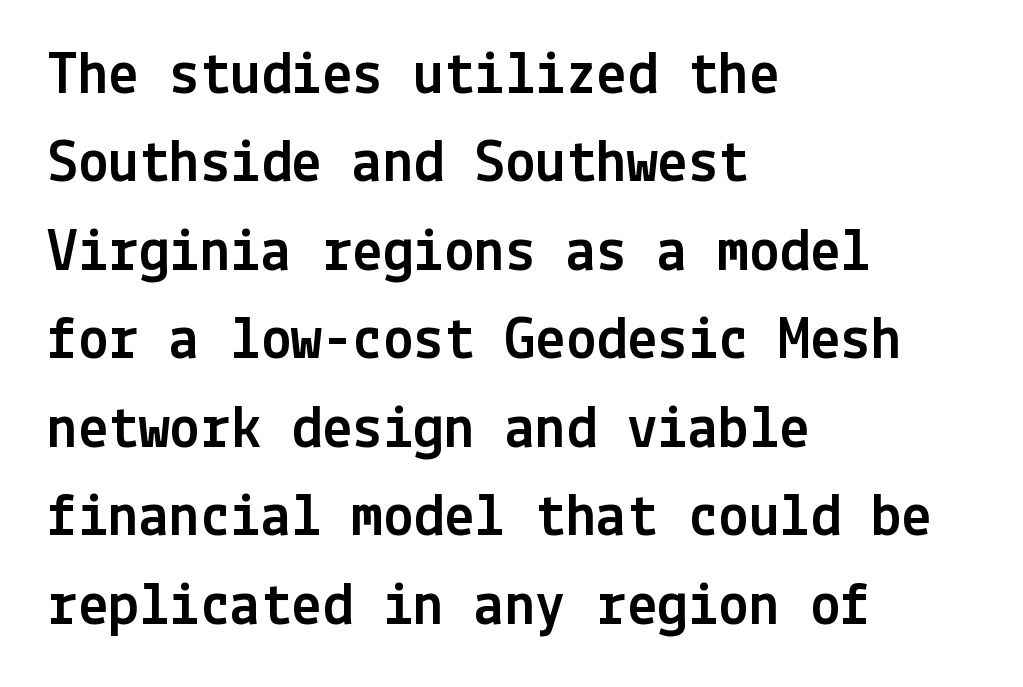
The space between consecutive lines is moderate. Left-aligned paragraph, ragged on the right. Only glyphs here, with clear space below each row. The type is set solid horizontally, with unmodified tracking.
